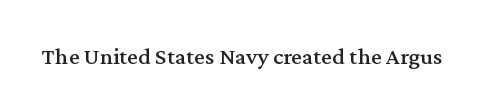
{"italic": "no", "underline": "no", "letter_spacing": "normal", "letter_spacing_em": 0.0, "glyph_px": 24}
